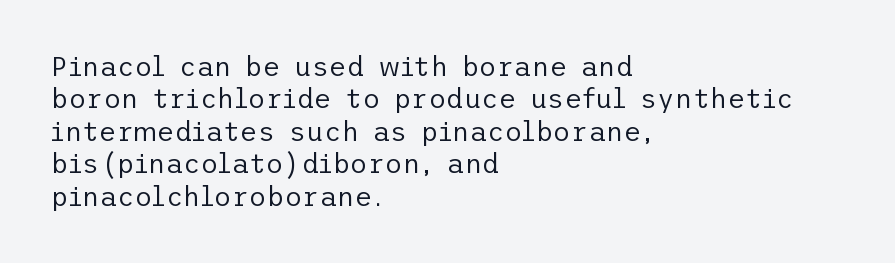
Q: Is the text bold? A: No.
Q: Is the text italic (slanted)? A: No, it is upright.
Q: Is the text underlined? A: No.
Q: How is the paragraph aligned? A: Left-aligned.
Q: Is the spacing between letters normal or unusually wide? A: Normal.
